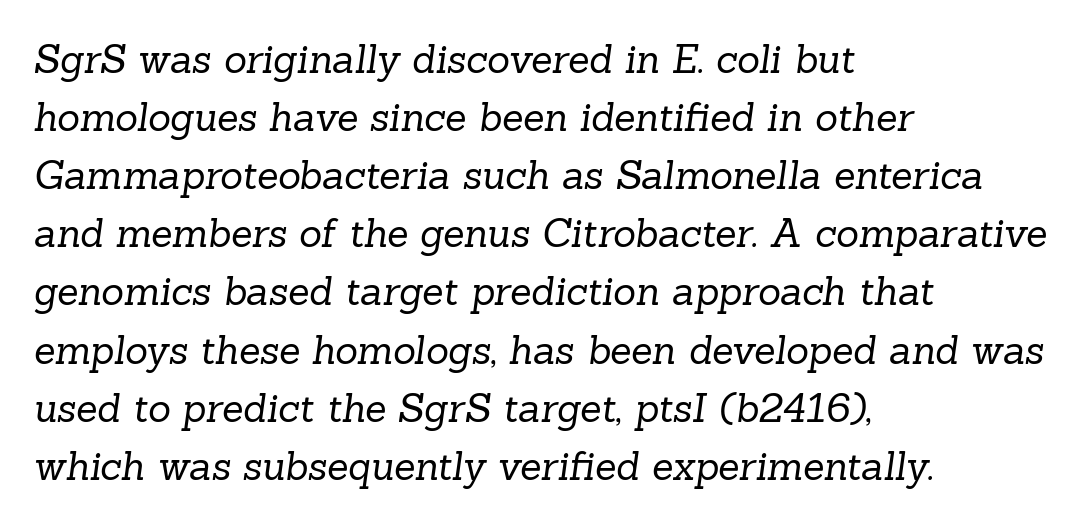
If you drew a ruler down the left edge, every line would touch it. Vertical stems look standard width or narrower in stroke. These lines keep a tight, regular rhythm from letter to letter. The line-height multiplier appears to be the usual default. The space directly below the letters is spotless.
